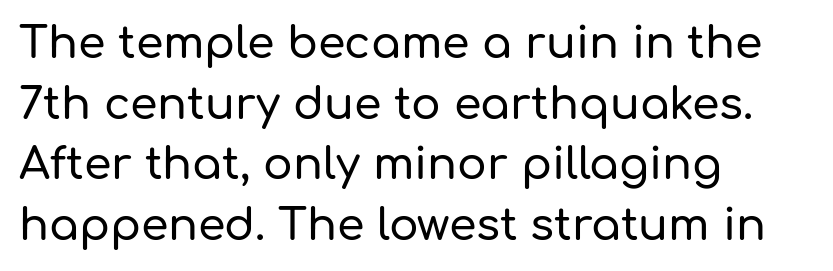
{"serif": "no", "italic": "no", "width": "normal", "stroke_contrast": "low", "x_height": "medium", "monospaced": "no", "underline": "no", "align": "left", "line_spacing": "normal", "line_spacing_ratio": 1.38, "letter_spacing": "normal", "letter_spacing_em": 0.0, "glyph_px": 44}
